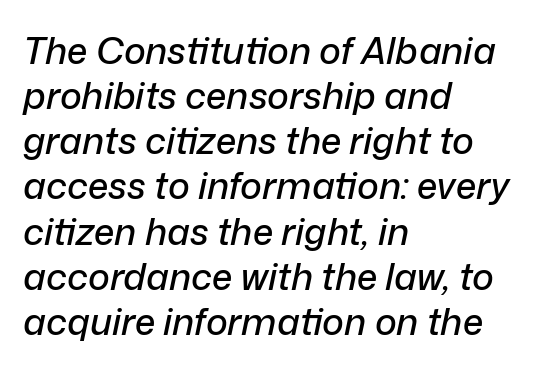
The image shows 37 px text type, italic (leaning right); set left-aligned, line spacing 1.22x, normal letter spacing, not underlined; low stroke contrast and a medium x-height.
